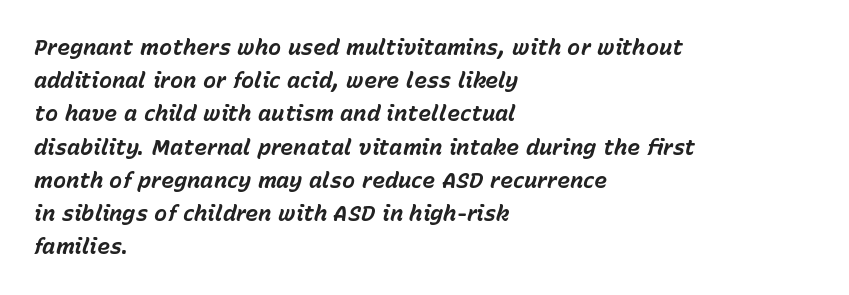
{"italic": "yes", "lean": "right", "slant_degrees": 15, "bold": "yes", "underline": "no", "align": "left", "line_spacing": "normal", "line_spacing_ratio": 1.51, "letter_spacing": "normal", "letter_spacing_em": 0.0, "glyph_px": 22}
